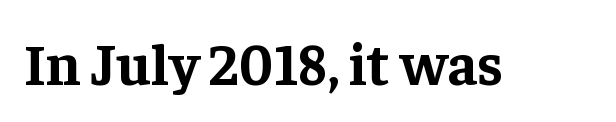
Italic: no, the glyphs are upright roman. Nobody drew a line under any word here. The passage shown is typed in a proportional face where columns would drift. In terms of letterspacing, this is plain default setting. Are there feet on the stems? There are — it's a serif.
